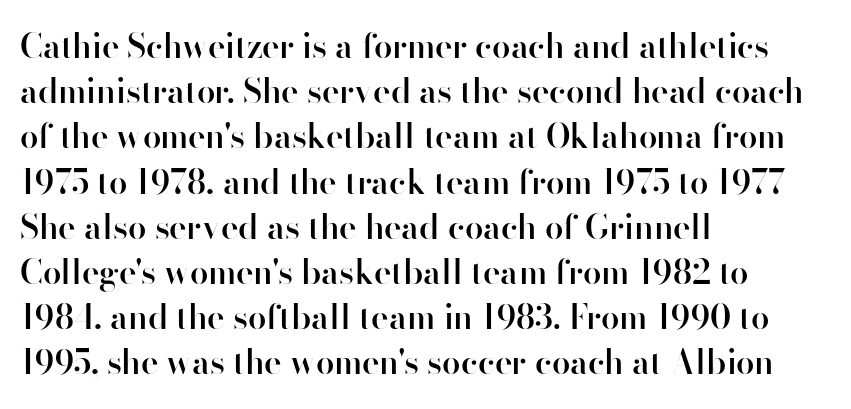
Does the type have serifs? No, each stem ends abruptly. The passage shown is typed in a proportional face where columns would drift. Each line starts at the same left margin while the right side varies. The typesetting leans somewhat heavy: a semibold. Leading matches the norm, producing a regular column. Glance below the letters and you will spot only blank space.
